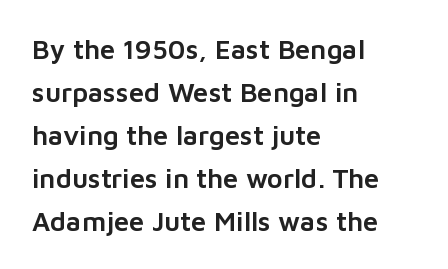
Q: Is the text italic (slanted)? A: No, it is upright.
Q: Is the text underlined? A: No.
Q: How is the paragraph aligned? A: Left-aligned.
Q: Is the spacing between letters normal or unusually wide? A: Normal.
Q: Is the spacing between lines tight, normal or loose? A: Normal.
